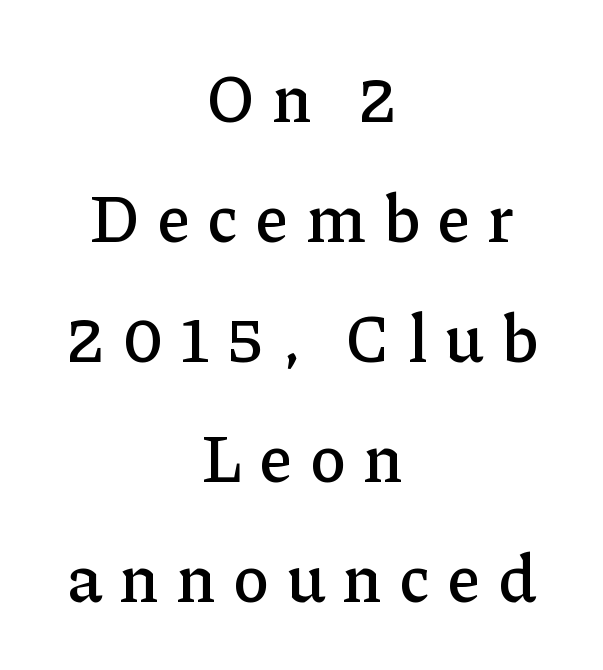
The image shows 67 px serif type, upright; set centered, line spacing 1.79x, unusually wide letter spacing (+0.25 em), not underlined; low stroke contrast and a medium x-height.
